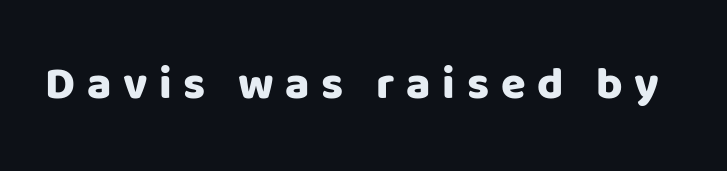
The image shows 45 px sans-serif type, upright; set unusually wide letter spacing (+0.26 em), not underlined; low stroke contrast and a large x-height.
